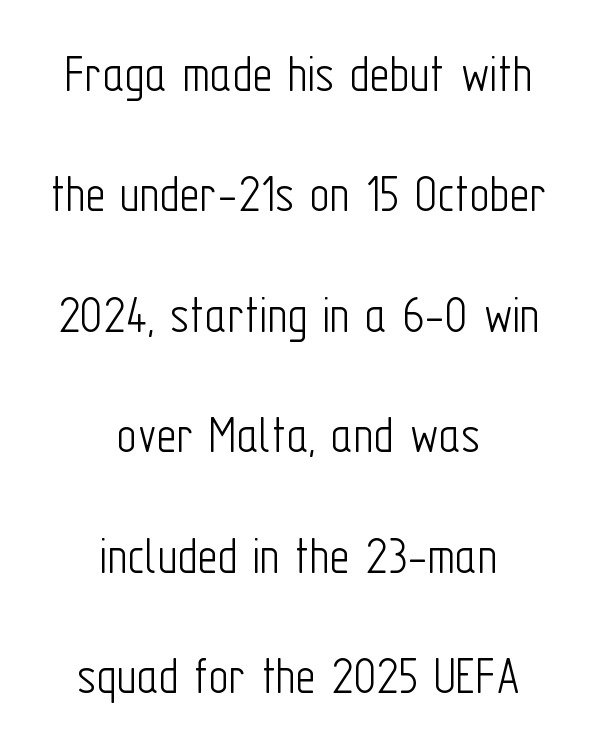
Q: Is the text bold? A: No.
Q: Is the text italic (slanted)? A: No, it is upright.
Q: Is the typeface a serif or a sans-serif typeface? A: Sans-serif.
Q: Is the text underlined? A: No.
Q: How is the paragraph aligned? A: Centered.
Q: Is the spacing between letters normal or unusually wide? A: Normal.
Q: Is the spacing between lines tight, normal or loose? A: Loose.
Q: Width (condensed, normal, or wide)? A: Condensed.
Q: Stroke contrast? A: Low.
Q: x-height? A: Medium.
Q: Monospaced? A: No.
